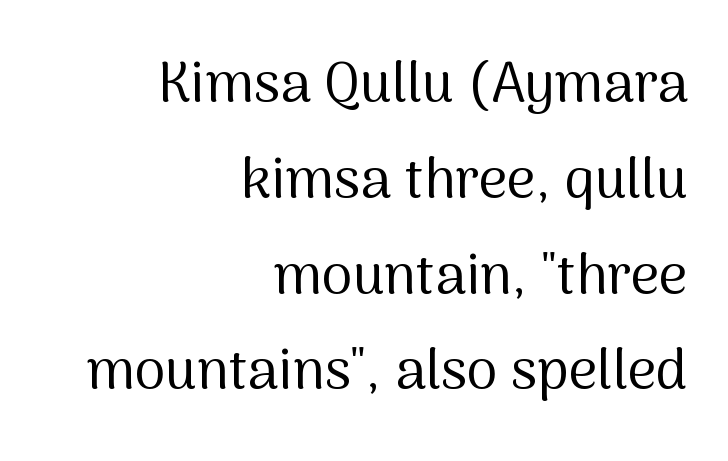
The lettering stays uniformly vertical, giving the passage a roman look. The letters advance in unequal steps, a hallmark of proportional type. Glyph-to-glyph distance matches everyday printed text. Observe the absence of serifs on each vertical stroke in this sample. Stems and bowls with no extra thickness — not bold.
